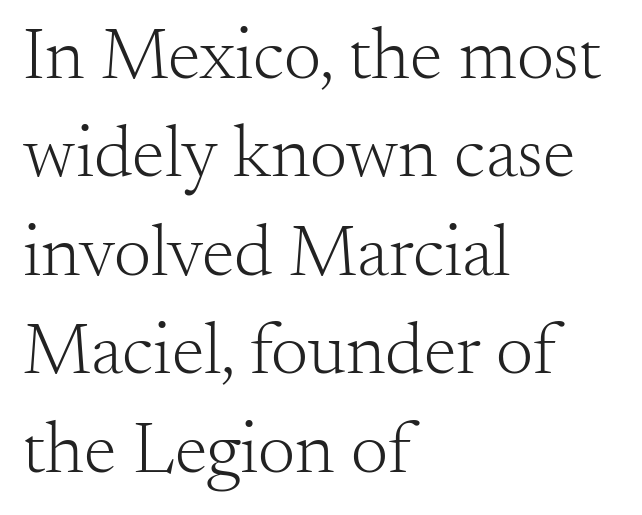
Q: Is the text bold? A: No.
Q: Is the text italic (slanted)? A: No, it is upright.
Q: Is the typeface a serif or a sans-serif typeface? A: Serif.
Q: Is the text underlined? A: No.
Q: How is the paragraph aligned? A: Left-aligned.
Q: Is the spacing between letters normal or unusually wide? A: Normal.
Q: Is the spacing between lines tight, normal or loose? A: Normal.
Q: Width (condensed, normal, or wide)? A: Normal.
Q: Stroke contrast? A: Medium.
Q: x-height? A: Small.
Q: Monospaced? A: No.
